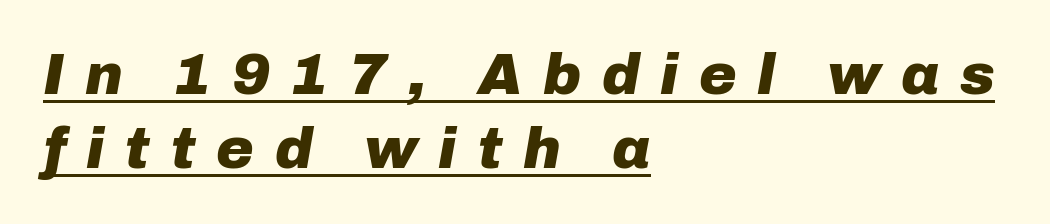
The image shows 57 px heavy type, italic (leaning right); set left-aligned, normal line spacing (1.3x), unusually wide letter spacing (+0.36 em), underlined; low stroke contrast and a medium x-height.
